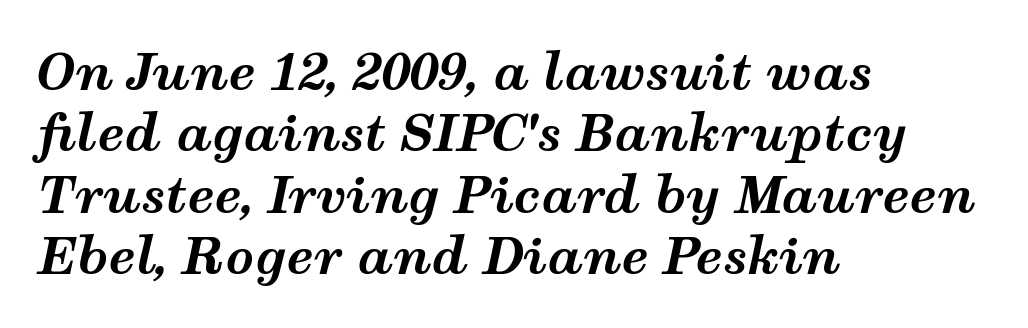
Q: Is the text bold? A: Yes.
Q: Is the text italic (slanted)? A: Yes, it leans right by about 12 degrees.
Q: Is the text underlined? A: No.
Q: How is the paragraph aligned? A: Left-aligned.
Q: Is the spacing between letters normal or unusually wide? A: Normal.
Q: Width (condensed, normal, or wide)? A: Wide.
Q: Stroke contrast? A: Medium.
Q: x-height? A: Medium.
Q: Monospaced? A: No.
